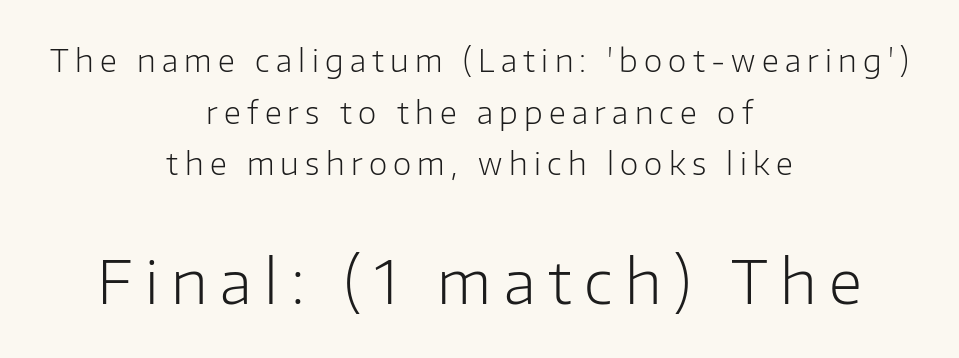
{"serif": "no", "italic": "no", "bold": "no", "weight": "light", "width": "normal", "stroke_contrast": "low", "x_height": "medium", "monospaced": "no", "underline": "no", "align": "center", "line_spacing_ratio": 1.72, "letter_spacing": "wide", "letter_spacing_em": 0.21, "larger_block": "second", "size_ratio": 1.97, "glyph_px": 59}
